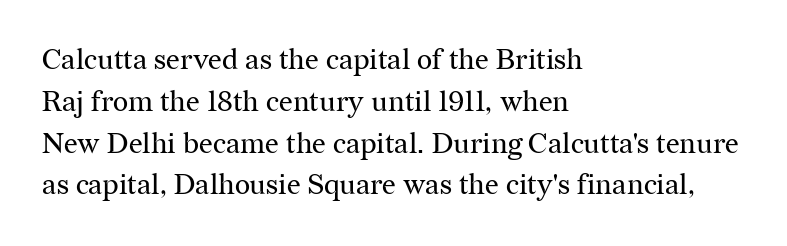
Bold? No — there's no thickening of the strokes. Check the space under the baseline: it is left empty. You could not count columns in this text — the font is proportionally spaced. Compared with a centered layout, this one pins lines to the left instead.
